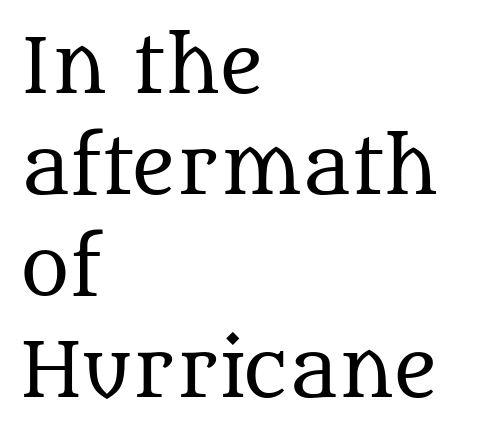
The image shows 75 px regular-weight serif type, upright; set left-aligned, normal line spacing (1.35x), normal letter spacing, not underlined; medium stroke contrast and a large x-height.
